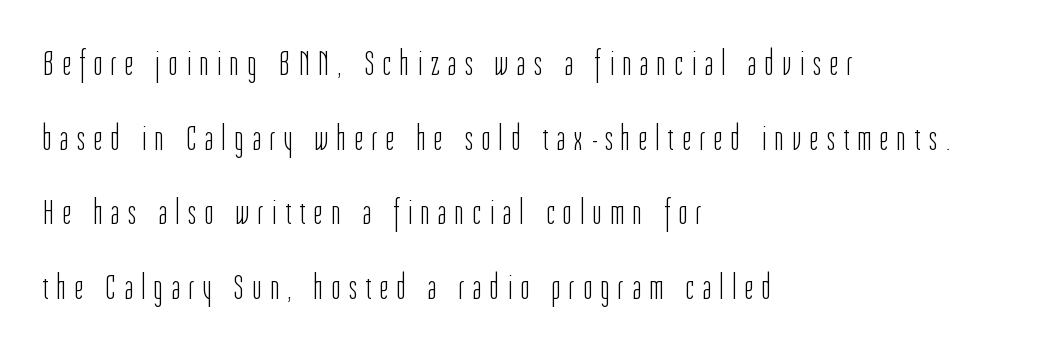
{"serif": "no", "italic": "no", "bold": "no", "weight": "light", "width": "condensed", "stroke_contrast": "low", "x_height": "medium", "monospaced": "no", "underline": "no", "align": "left", "line_spacing": "loose", "line_spacing_ratio": 2.07, "letter_spacing": "wide", "letter_spacing_em": 0.25, "glyph_px": 36}
